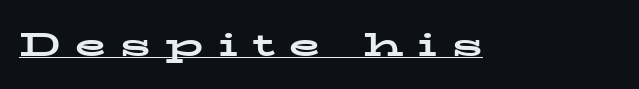
{"serif": "yes", "italic": "no", "bold": "yes", "weight": "bold", "width": "wide", "stroke_contrast": "low", "x_height": "medium", "monospaced": "no", "underline": "yes", "letter_spacing": "wide", "letter_spacing_em": 0.45, "glyph_px": 32}
